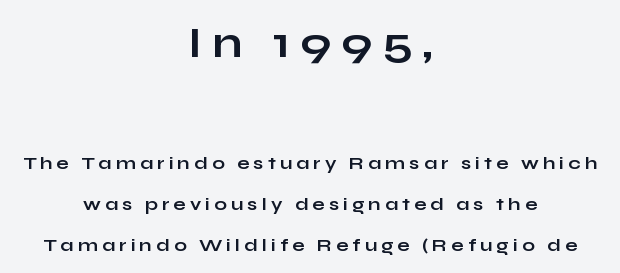
Q: Is the text bold? A: Yes.
Q: Is the text italic (slanted)? A: No, it is upright.
Q: Is the typeface a serif or a sans-serif typeface? A: Sans-serif.
Q: Is the text underlined? A: No.
Q: How is the paragraph aligned? A: Centered.
Q: Is the spacing between letters normal or unusually wide? A: Unusually wide.
Q: Is the spacing between lines tight, normal or loose? A: Loose.
Q: Which block of text is set in a larger size, the first (top) or the second (bottom)? A: The first (top) one.
Q: Width (condensed, normal, or wide)? A: Wide.
Q: Stroke contrast? A: Low.
Q: x-height? A: Medium.
Q: Monospaced? A: No.
